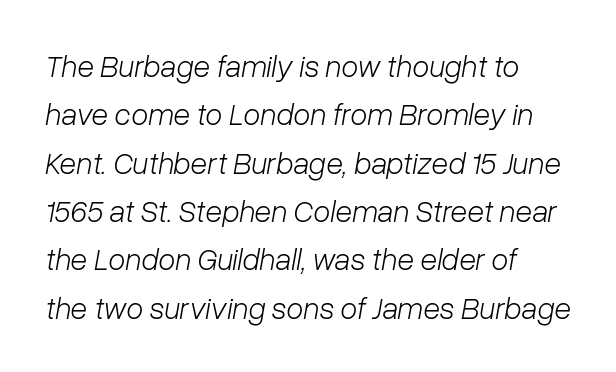
{"italic": "yes", "lean": "right", "slant_degrees": 10, "bold": "no", "weight": "light", "width": "normal", "stroke_contrast": "low", "x_height": "medium", "monospaced": "no", "underline": "no", "align": "left", "line_spacing": "normal", "line_spacing_ratio": 1.56, "letter_spacing": "normal", "letter_spacing_em": 0.0, "glyph_px": 31}
